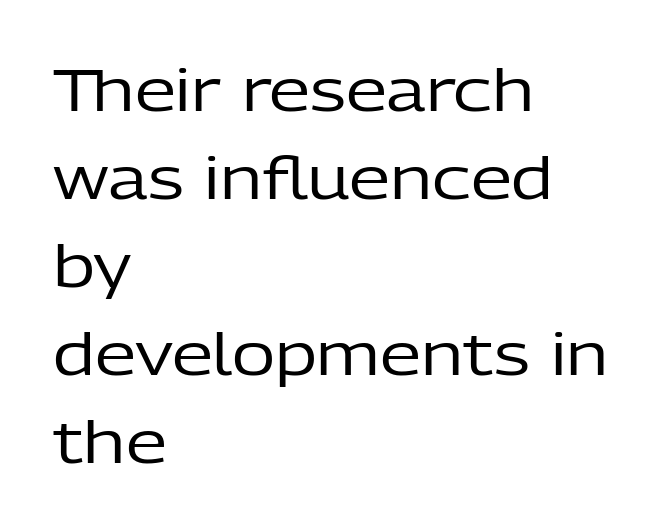
Posture: upright roman. Proportional: the letters do not fall into vertical columns. The passage shown is typeset with a sans-serif family. Horizontal bands of white between lines are of average thickness.
